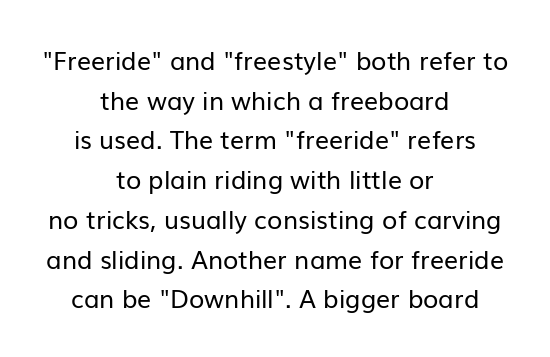
The image shows 25 px text type, upright; set centered, normal line spacing (1.59x), normal letter spacing, not underlined.
